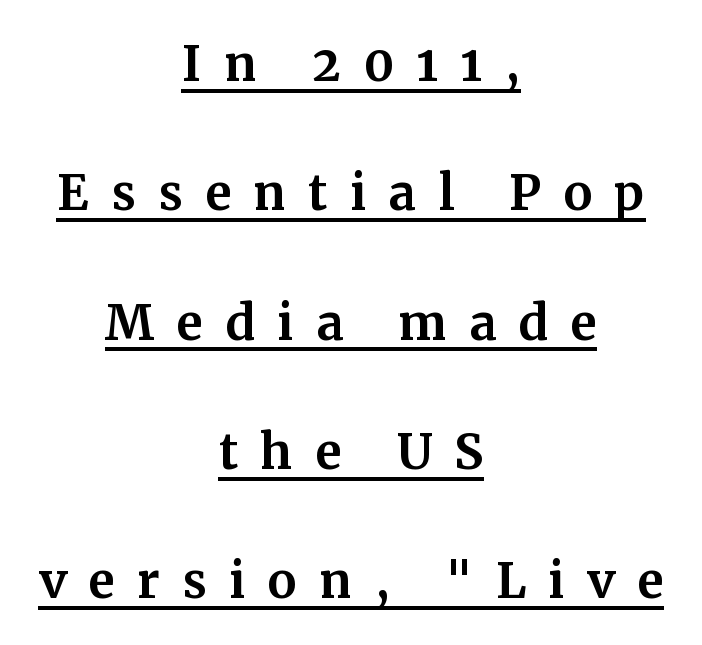
Q: Is the text italic (slanted)? A: No, it is upright.
Q: Is the typeface a serif or a sans-serif typeface? A: Serif.
Q: Is the text underlined? A: Yes.
Q: How is the paragraph aligned? A: Centered.
Q: Is the spacing between letters normal or unusually wide? A: Unusually wide.
Q: Is the spacing between lines tight, normal or loose? A: Loose.
Q: Width (condensed, normal, or wide)? A: Normal.
Q: Stroke contrast? A: Medium.
Q: x-height? A: Medium.
Q: Monospaced? A: No.
